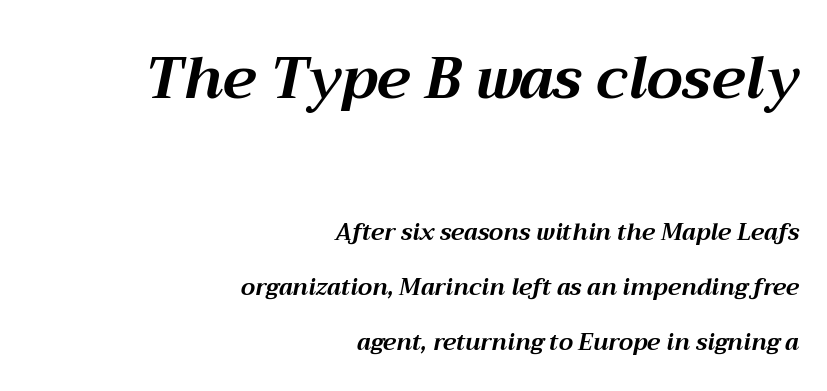
Honestly, there is no underline to notice here at all. Is the type slanted? Yes — the strokes lean at a clear angle. The block of text is sparse from top to bottom, with ample space between rows. Varying glyph widths throughout — classic text-font behaviour. Of the two passages, the one on top uses the larger point size. Caption: standard tracking, unaltered.
